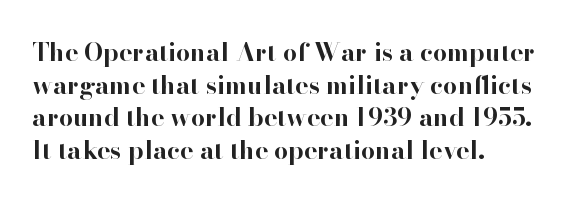
The image shows 25 px bold type, upright; set left-aligned, normal line spacing (1.31x), normal letter spacing, not underlined.
